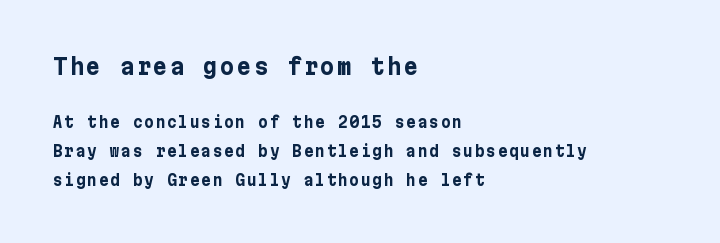
{"italic": "no", "bold": "yes", "underline": "no", "align": "left", "line_spacing": "loose", "line_spacing_ratio": 1.94, "larger_block": "first", "size_ratio": 1.47, "glyph_px": 22}
